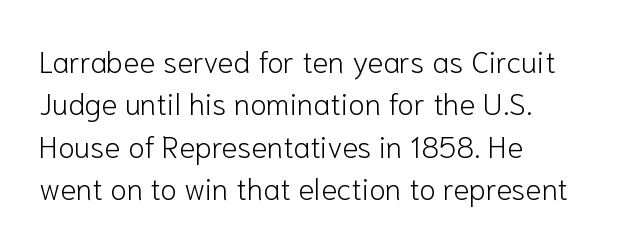
The image shows 30 px light sans-serif type, upright; set left-aligned, normal line spacing (1.41x), normal letter spacing, not underlined; low stroke contrast and a medium x-height.
